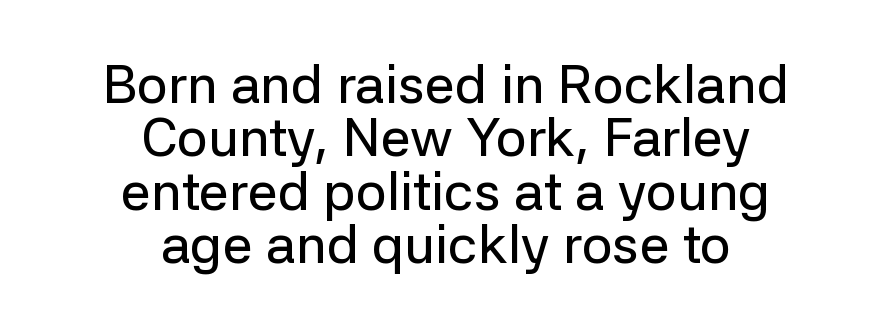
The image shows 54 px sans-serif type, upright; set centered, tight line spacing (0.99x), normal letter spacing, not underlined; low stroke contrast and a medium x-height.
